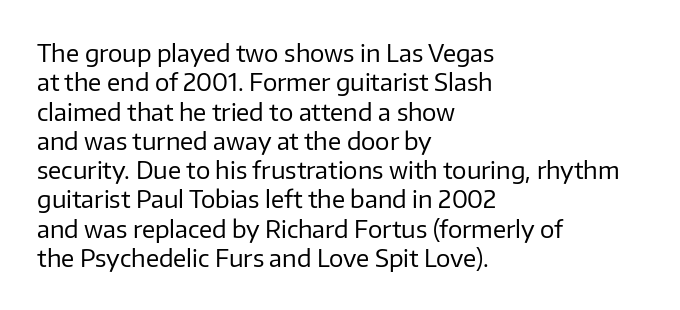
{"italic": "no", "bold": "no", "underline": "no", "align": "left", "line_spacing_ratio": 1.22, "letter_spacing": "normal", "letter_spacing_em": 0.0, "glyph_px": 24}
